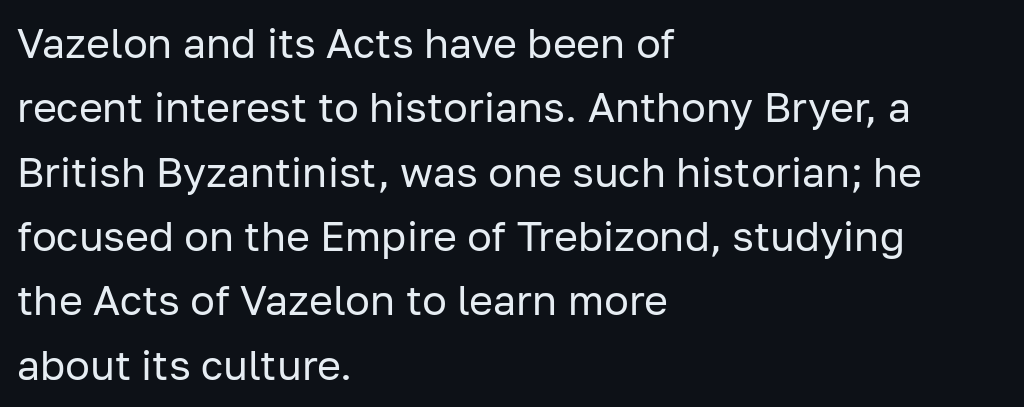
The image shows 41 px regular-weight sans-serif type, upright; set left-aligned, normal line spacing (1.57x), normal letter spacing, not underlined; low stroke contrast and a medium x-height.
